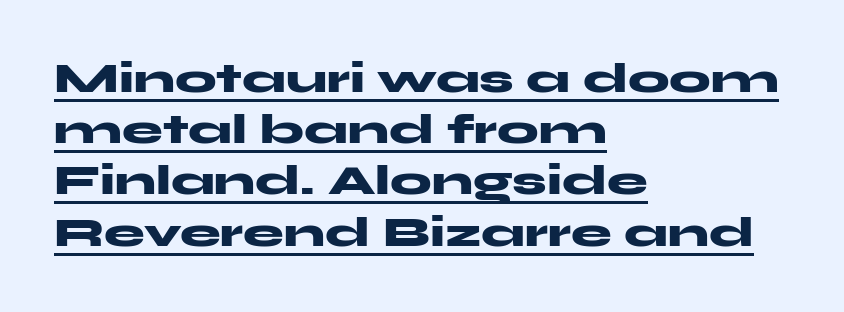
What weight is shown? A full bold with thick strokes. Here the glyphs are tracked normally, forming tight word shapes. Notice how the stems are strictly vertical — no italics here. These lines are set flush left with a ragged right edge. Compared with undecorated copy, this sample adds a rule below the words. Note the varied advance widths — an 'i' is clearly narrower than an 'm'.
